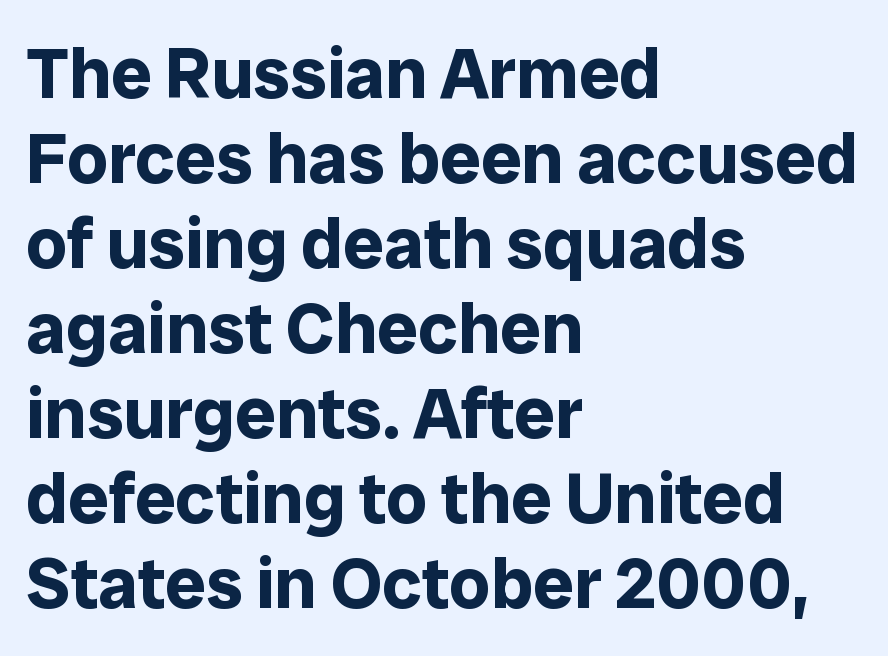
The image shows 72 px bold sans-serif type, upright; set left-aligned, line spacing 1.18x, normal letter spacing, not underlined; low stroke contrast and a medium x-height.
